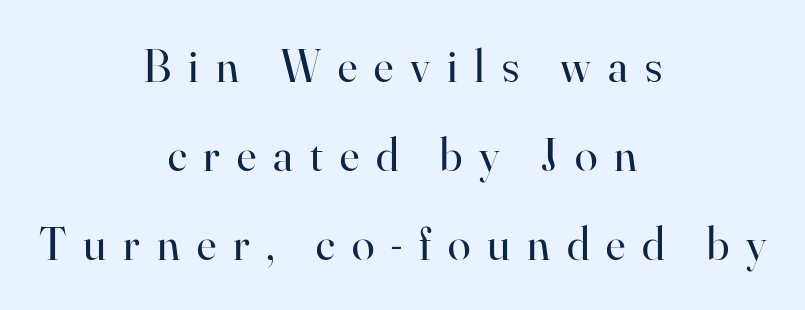
{"serif": "yes", "italic": "no", "bold": "no", "weight": "regular", "width": "normal", "stroke_contrast": "high", "x_height": "small", "monospaced": "no", "underline": "no", "align": "center", "line_spacing": "loose", "line_spacing_ratio": 1.94, "letter_spacing": "wide", "letter_spacing_em": 0.37, "glyph_px": 46}
